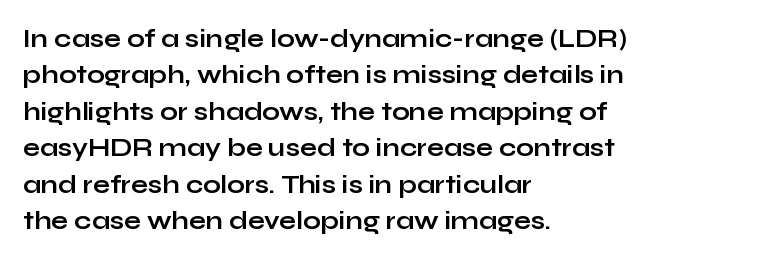
Q: Is the text bold? A: Yes.
Q: Is the text italic (slanted)? A: No, it is upright.
Q: Is the text underlined? A: No.
Q: How is the paragraph aligned? A: Left-aligned.
Q: Is the spacing between letters normal or unusually wide? A: Normal.
Q: Is the spacing between lines tight, normal or loose? A: Normal.
